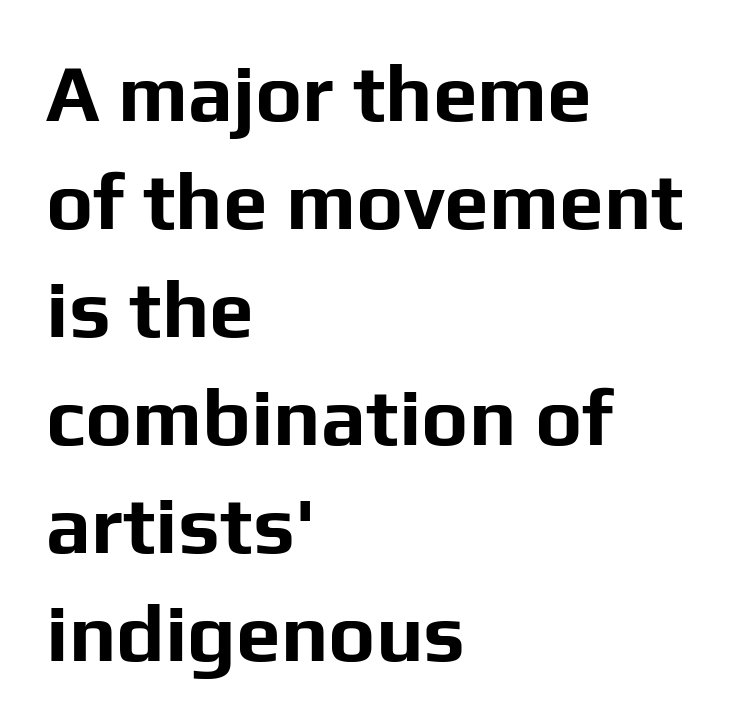
Q: Is the text bold? A: Yes.
Q: Is the text italic (slanted)? A: No, it is upright.
Q: Is the typeface a serif or a sans-serif typeface? A: Sans-serif.
Q: Is the text underlined? A: No.
Q: How is the paragraph aligned? A: Left-aligned.
Q: Is the spacing between letters normal or unusually wide? A: Normal.
Q: Is the spacing between lines tight, normal or loose? A: Normal.
Q: Width (condensed, normal, or wide)? A: Normal.
Q: Stroke contrast? A: Low.
Q: x-height? A: Medium.
Q: Monospaced? A: No.
